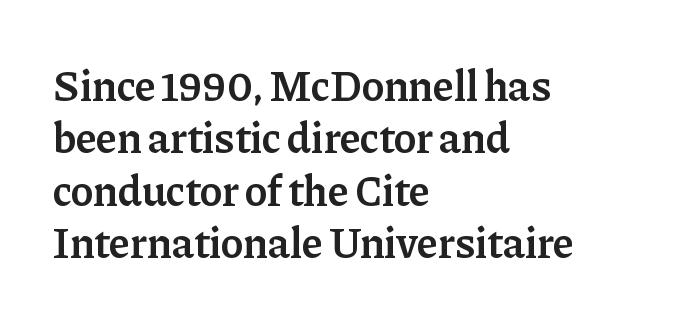
{"serif": "yes", "italic": "no", "bold": "semi", "weight": "semibold", "width": "normal", "stroke_contrast": "low", "x_height": "medium", "monospaced": "no", "underline": "no", "align": "left", "line_spacing_ratio": 1.22, "letter_spacing": "normal", "letter_spacing_em": 0.0, "glyph_px": 43}
